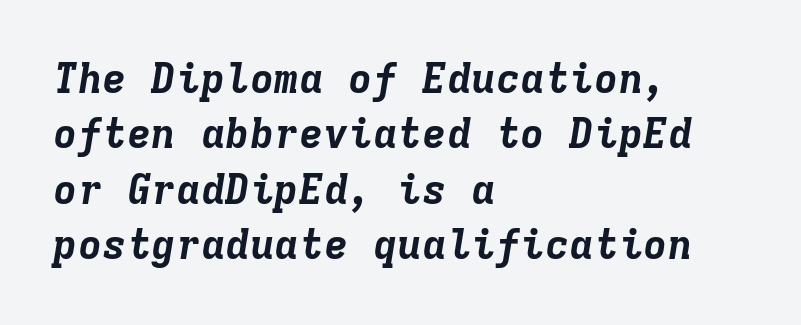
{"italic": "yes", "lean": "right", "slant_degrees": 9, "bold": "yes", "weight": "bold", "width": "normal", "stroke_contrast": "low", "x_height": "medium", "monospaced": "yes", "underline": "no", "align": "left", "line_spacing": "normal", "line_spacing_ratio": 1.35, "letter_spacing": "normal", "letter_spacing_em": 0.0, "glyph_px": 41}
